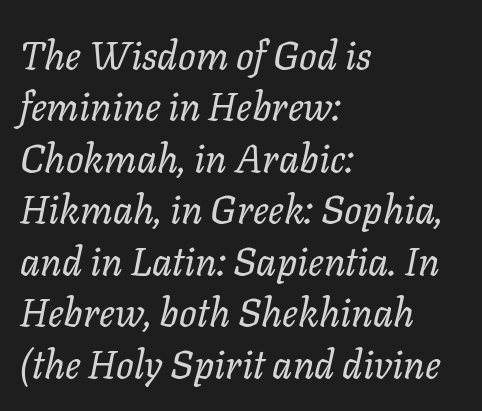
Q: Is the text bold? A: No.
Q: Is the text italic (slanted)? A: Yes, it leans right by about 11 degrees.
Q: Is the text underlined? A: No.
Q: How is the paragraph aligned? A: Left-aligned.
Q: Is the spacing between letters normal or unusually wide? A: Normal.
Q: Is the spacing between lines tight, normal or loose? A: Normal.
Q: Width (condensed, normal, or wide)? A: Normal.
Q: Stroke contrast? A: Low.
Q: x-height? A: Medium.
Q: Monospaced? A: No.
